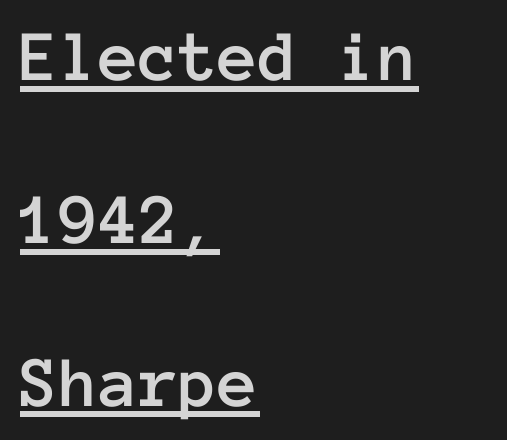
The image shows 73 px text type, upright, monospaced; set left-aligned, loose line spacing (2.23x), normal letter spacing, underlined; low stroke contrast and a medium x-height.
